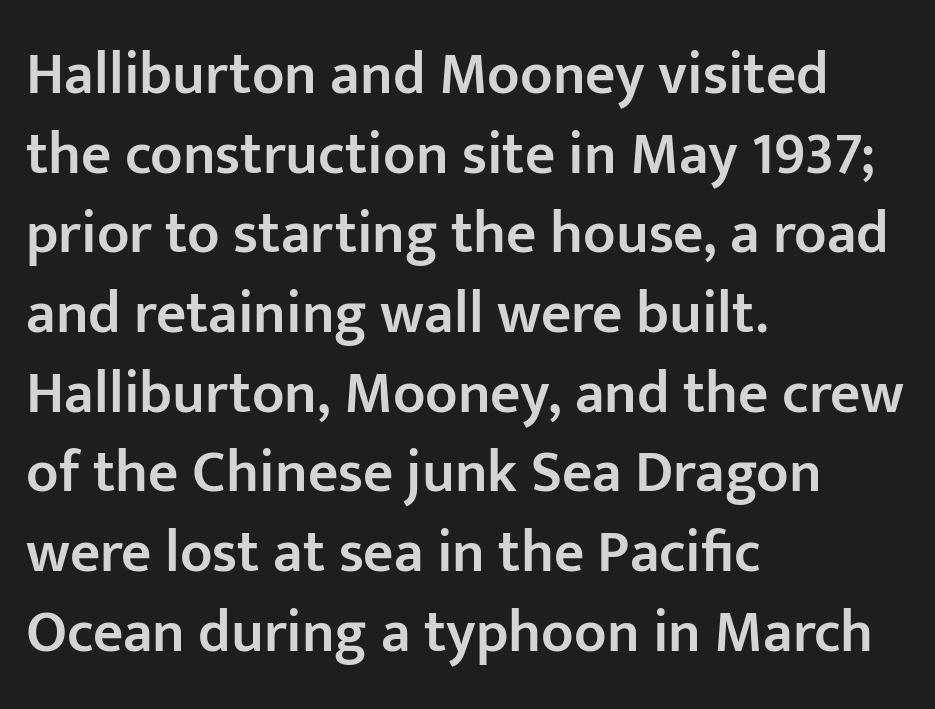
Default kerning and tracking; the words read as compact shapes. Notice the strokes are somewhat thickened but not fully heavy: this is a semibold. Looks like regular typesetting: each glyph gets only the width it needs. All the whitespace from short lines collects on the right. Notice how descenders clear the ascenders below comfortably — that's standard leading. Quick note: underline off.
